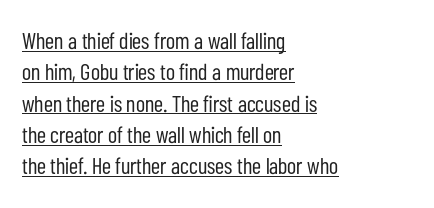
Q: Is the text bold? A: No.
Q: Is the text italic (slanted)? A: No, it is upright.
Q: Is the text underlined? A: Yes.
Q: How is the paragraph aligned? A: Left-aligned.
Q: Is the spacing between letters normal or unusually wide? A: Normal.
Q: Is the spacing between lines tight, normal or loose? A: Normal.
